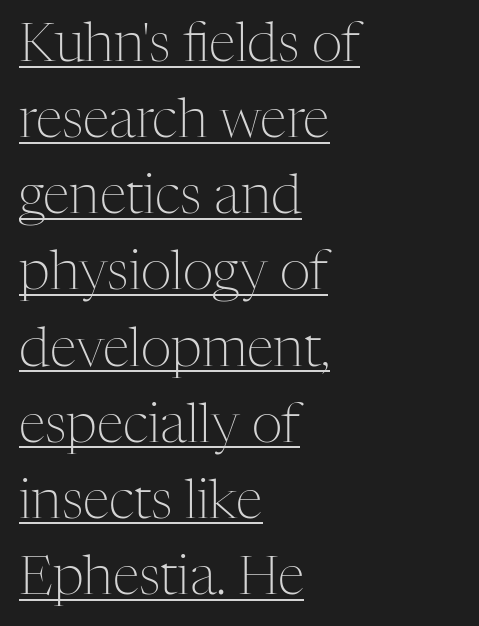
Caption: standard tracking, unaltered. The letters advance in unequal steps, a hallmark of proportional type. The string is rendered with underlining switched on. Every stem runs plumb, perpendicular to the baseline. These glyphs show unthickened strokes, regular width or finer. Casual observation: everything's shoved over to the left.
